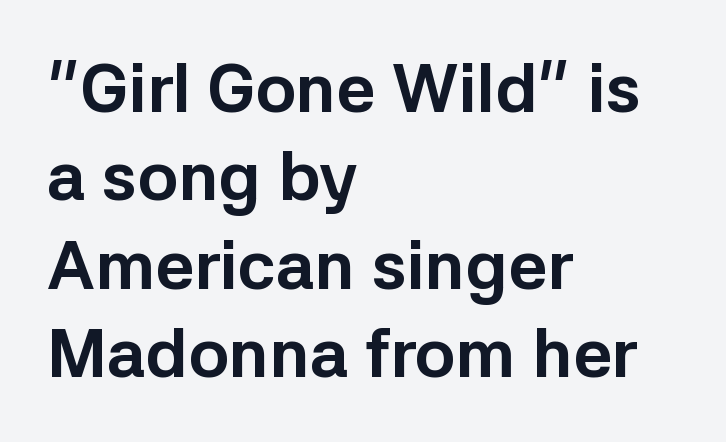
Font category for this specimen: sans-serif. How would I describe the line gaps? Plain and ordinary. The line texture is even and compact thanks to regular tracking. Line starts are locked; line ends wander. The rendering uses natural spacing where letterforms have individual widths.
